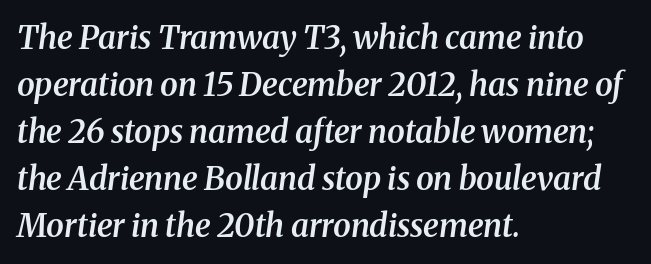
Q: Is the text bold? A: Semi-bold.
Q: Is the text italic (slanted)? A: Yes, it leans right by about 8 degrees.
Q: Is the typeface a serif or a sans-serif typeface? A: Serif.
Q: Is the text underlined? A: No.
Q: How is the paragraph aligned? A: Left-aligned.
Q: Is the spacing between letters normal or unusually wide? A: Normal.
Q: Is the spacing between lines tight, normal or loose? A: Normal.
Q: Width (condensed, normal, or wide)? A: Normal.
Q: Stroke contrast? A: Medium.
Q: x-height? A: Medium.
Q: Monospaced? A: No.
